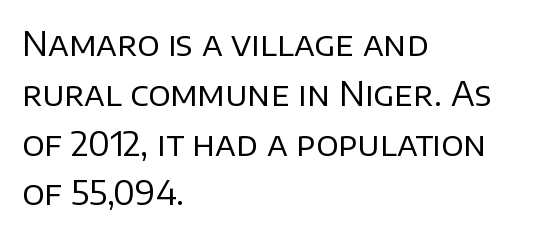
The image shows 33 px regular-weight sans-serif type, upright; set left-aligned, normal line spacing (1.51x), normal letter spacing, not underlined; low stroke contrast and a large x-height.
